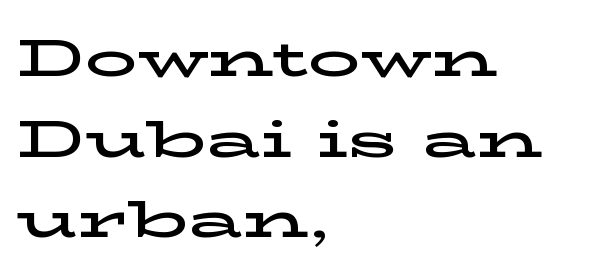
Q: Is the text italic (slanted)? A: No, it is upright.
Q: Is the typeface a serif or a sans-serif typeface? A: Serif.
Q: Is the text underlined? A: No.
Q: How is the paragraph aligned? A: Left-aligned.
Q: Is the spacing between letters normal or unusually wide? A: Normal.
Q: Is the spacing between lines tight, normal or loose? A: Normal.
Q: Width (condensed, normal, or wide)? A: Wide.
Q: Stroke contrast? A: Low.
Q: x-height? A: Medium.
Q: Monospaced? A: No.
